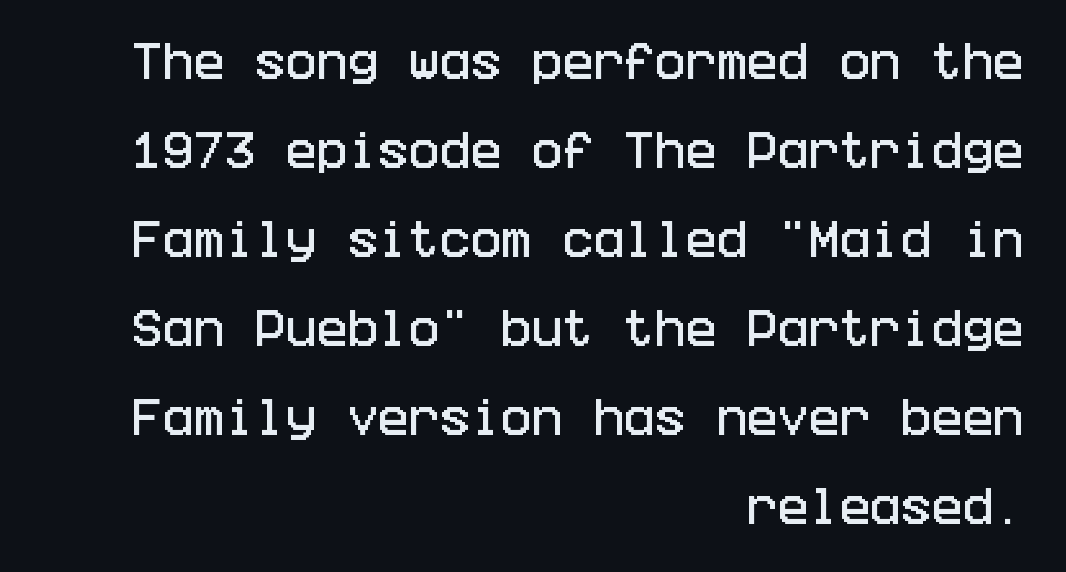
The image shows 41 px condensed sans-serif type, upright; set right-aligned, loose line spacing (2.17x), normal letter spacing, not underlined; low stroke contrast and a large x-height.
